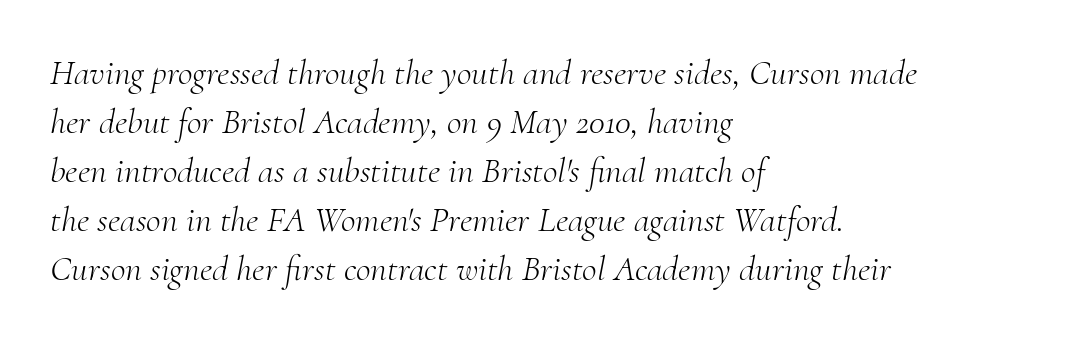
The image shows 36 px light serif type, italic (leaning right); set left-aligned, normal line spacing (1.36x), normal letter spacing, not underlined; medium stroke contrast and a small x-height.
